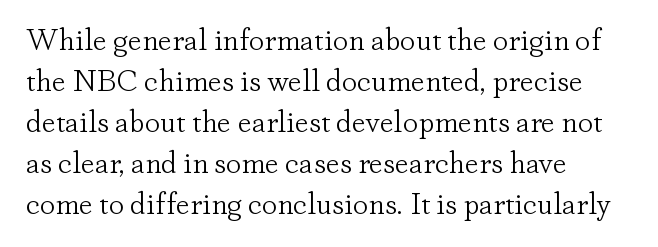
Q: Is the text bold? A: No.
Q: Is the text italic (slanted)? A: No, it is upright.
Q: Is the typeface a serif or a sans-serif typeface? A: Serif.
Q: Is the text underlined? A: No.
Q: How is the paragraph aligned? A: Left-aligned.
Q: Is the spacing between letters normal or unusually wide? A: Normal.
Q: Is the spacing between lines tight, normal or loose? A: Normal.
Q: Width (condensed, normal, or wide)? A: Normal.
Q: Stroke contrast? A: Low.
Q: x-height? A: Small.
Q: Monospaced? A: No.
